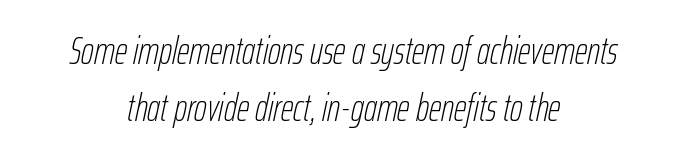
Short note: letters normally spaced. No heavy texture on the line: the type isn't bold. Plain, unruled lines of type. One glance says typical: line gaps are just what's usual.
